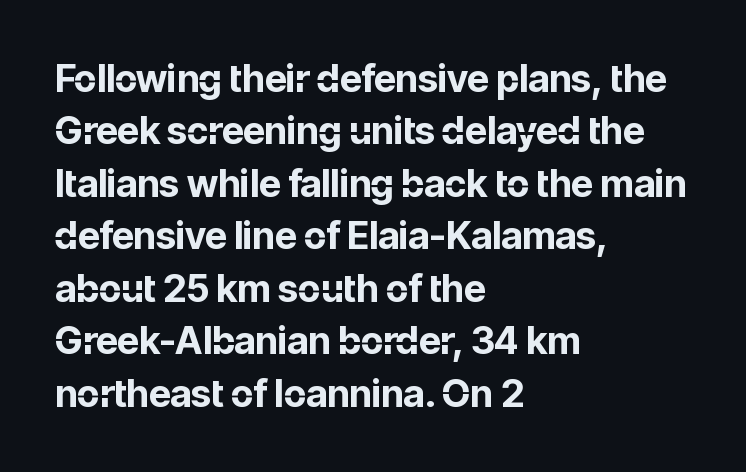
The image shows 38 px bold sans-serif type, upright; set left-aligned, normal line spacing (1.38x), normal letter spacing, not underlined; low stroke contrast and a medium x-height.
